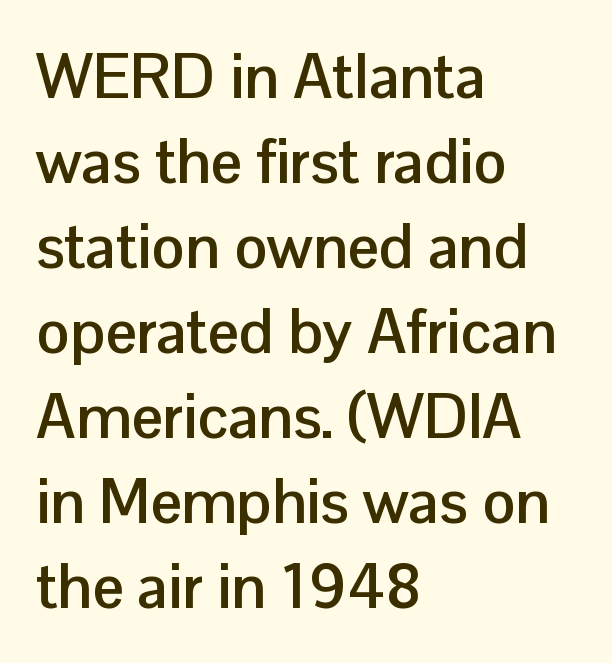
{"serif": "no", "italic": "no", "bold": "yes", "weight": "semibold", "width": "normal", "stroke_contrast": "low", "x_height": "medium", "monospaced": "no", "underline": "no", "align": "left", "line_spacing": "normal", "line_spacing_ratio": 1.37, "letter_spacing": "normal", "letter_spacing_em": 0.0, "glyph_px": 62}
